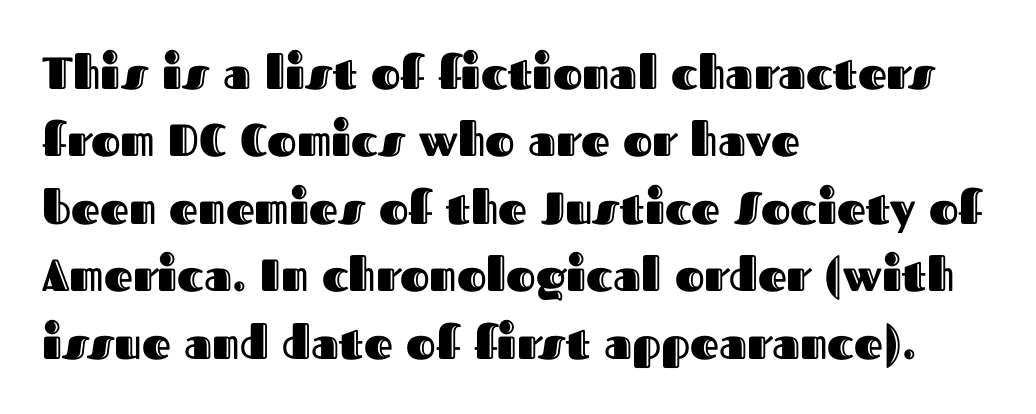
The image shows 45 px text type, upright; set left-aligned, normal line spacing (1.5x), normal letter spacing, not underlined; a medium x-height.
